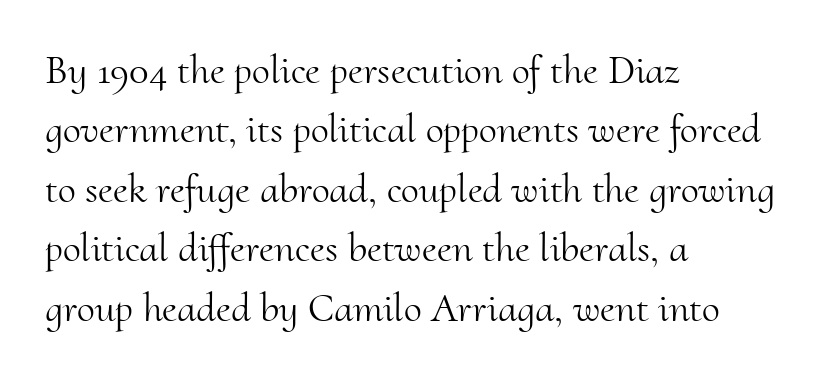
The image shows 41 px light serif type, upright; set left-aligned, normal line spacing (1.45x), normal letter spacing, not underlined; medium stroke contrast and a small x-height.
